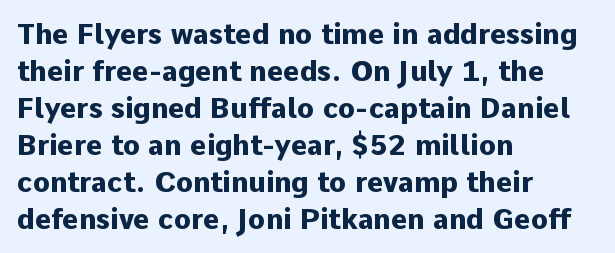
Q: Is the text bold? A: Yes.
Q: Is the text italic (slanted)? A: No, it is upright.
Q: Is the typeface a serif or a sans-serif typeface? A: Sans-serif.
Q: Is the text underlined? A: No.
Q: How is the paragraph aligned? A: Left-aligned.
Q: Is the spacing between letters normal or unusually wide? A: Normal.
Q: Is the spacing between lines tight, normal or loose? A: Normal.
Q: Width (condensed, normal, or wide)? A: Normal.
Q: Stroke contrast? A: Low.
Q: x-height? A: Medium.
Q: Monospaced? A: No.
